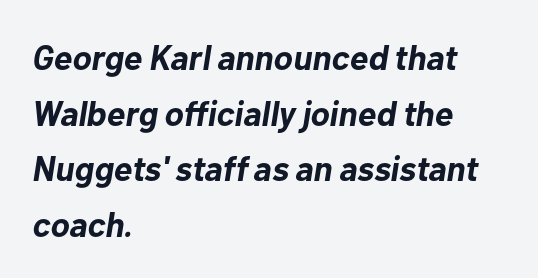
The image shows 35 px bold type, italic (leaning right); set left-aligned, normal line spacing (1.59x), normal letter spacing, not underlined; low stroke contrast and a medium x-height.
